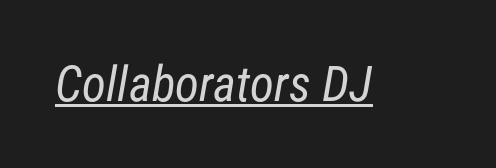
The image shows 49 px regular-weight, condensed sans-serif type; set normal letter spacing, underlined; low stroke contrast and a medium x-height.
